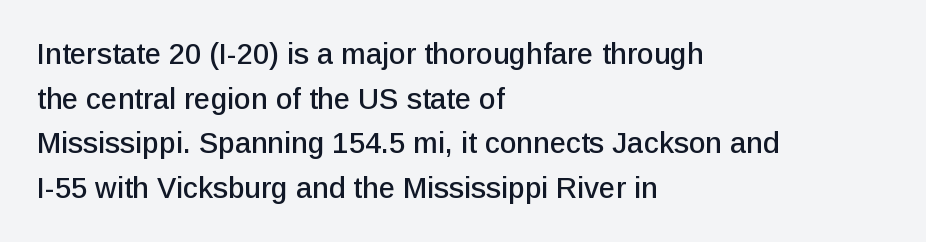
Q: Is the text italic (slanted)? A: No, it is upright.
Q: Is the typeface a serif or a sans-serif typeface? A: Sans-serif.
Q: Is the text underlined? A: No.
Q: How is the paragraph aligned? A: Left-aligned.
Q: Is the spacing between letters normal or unusually wide? A: Normal.
Q: Is the spacing between lines tight, normal or loose? A: Normal.
Q: Width (condensed, normal, or wide)? A: Normal.
Q: Stroke contrast? A: Low.
Q: x-height? A: Medium.
Q: Monospaced? A: No.
